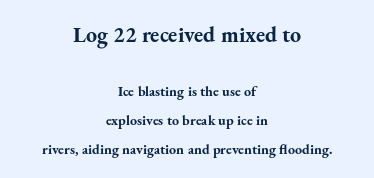
{"italic": "no", "bold": "yes", "underline": "no", "align": "center", "line_spacing": "loose", "line_spacing_ratio": 2.04, "letter_spacing": "normal", "letter_spacing_em": 0.0, "larger_block": "first", "size_ratio": 1.57, "glyph_px": 22}
